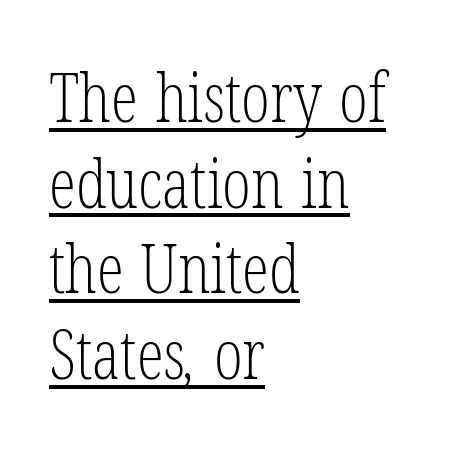
The image shows 68 px light, condensed serif type; set left-aligned, normal line spacing (1.26x), normal letter spacing, underlined; low stroke contrast and a medium x-height.
